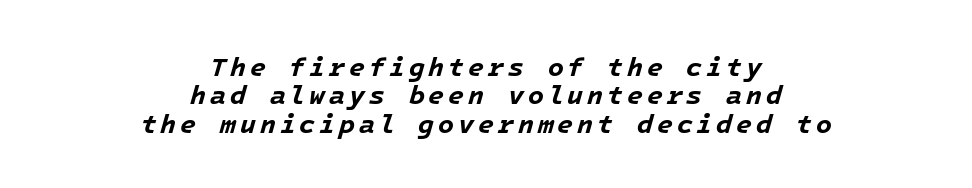
{"italic": "yes", "lean": "right", "slant_degrees": 16, "bold": "yes", "underline": "no", "align": "center", "line_spacing": "tight", "line_spacing_ratio": 1.09, "glyph_px": 26}
